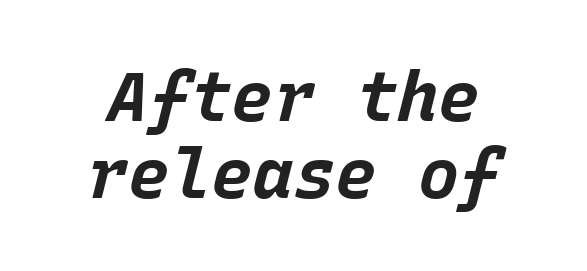
The image shows 69 px bold type, italic (leaning right), monospaced; set tight line spacing (1.11x), normal letter spacing, not underlined; low stroke contrast and a large x-height.
